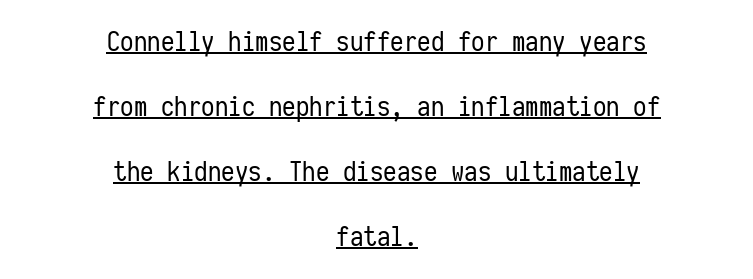
The image shows 27 px text type, upright; set centered, loose line spacing (2.41x), normal letter spacing, underlined.
